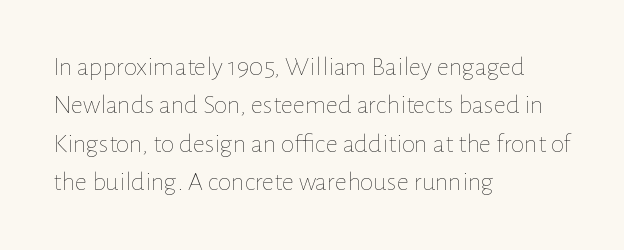
The image shows 27 px text type, upright; set left-aligned, normal line spacing (1.42x), normal letter spacing, not underlined.
